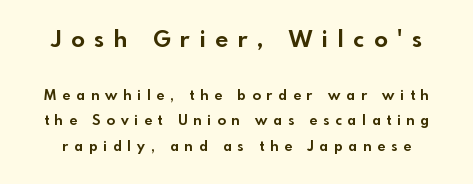
The image shows 23 px bold type, upright; set line spacing 1.81x, unusually wide letter spacing (+0.42 em), not underlined; the first (top) block is 1.64x larger.
